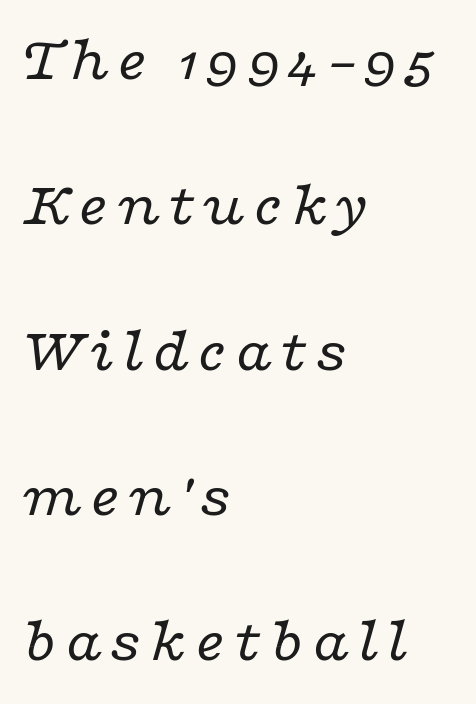
{"serif": "yes", "italic": "yes", "lean": "right", "slant_degrees": 16, "bold": "no", "weight": "regular", "width": "wide", "stroke_contrast": "low", "x_height": "medium", "monospaced": "no", "underline": "no", "align": "left", "line_spacing": "loose", "line_spacing_ratio": 2.27, "glyph_px": 64}
